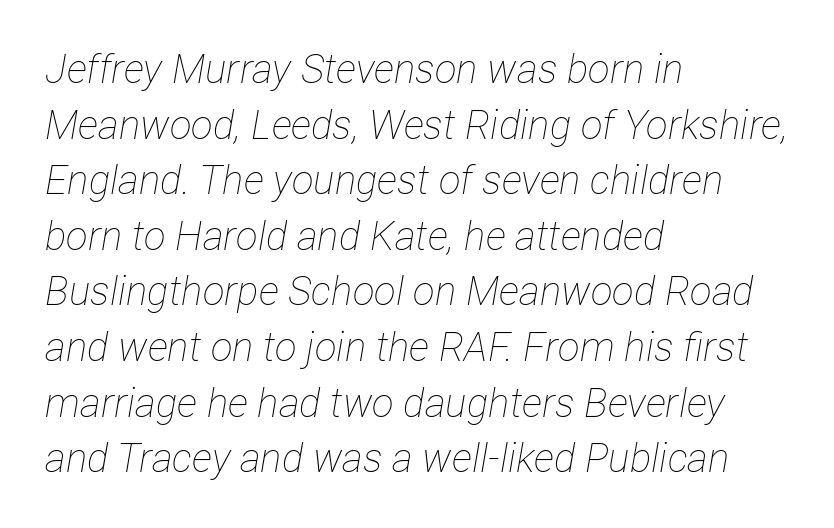
The image shows 40 px thin, condensed type, italic (leaning right); set left-aligned, normal line spacing (1.39x), normal letter spacing, not underlined; low stroke contrast and a medium x-height.
